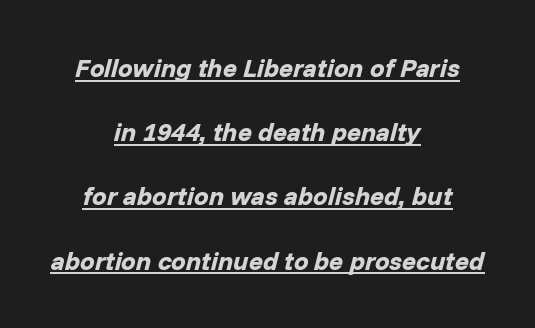
{"italic": "yes", "lean": "right", "slant_degrees": 14, "bold": "yes", "underline": "yes", "align": "center", "line_spacing": "loose", "line_spacing_ratio": 2.47, "letter_spacing": "normal", "letter_spacing_em": 0.0, "glyph_px": 26}
